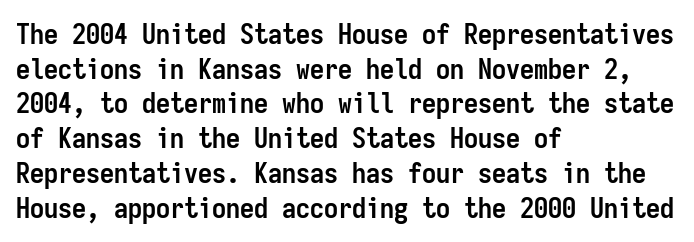
{"serif": "no", "italic": "no", "bold": "yes", "weight": "semibold", "width": "condensed", "stroke_contrast": "low", "x_height": "medium", "monospaced": "yes", "underline": "no", "align": "left", "line_spacing_ratio": 1.24, "letter_spacing": "normal", "letter_spacing_em": 0.0, "glyph_px": 28}
